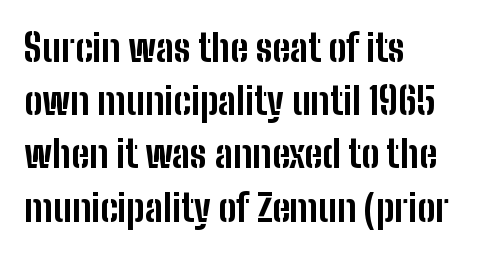
The image shows 38 px bold, condensed sans-serif type, upright; set left-aligned, normal line spacing (1.4x), normal letter spacing, not underlined; low stroke contrast and a medium x-height.
